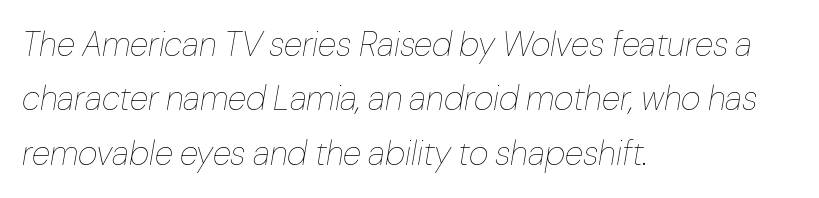
The image shows 34 px thin type, italic (leaning right); set left-aligned, normal line spacing (1.6x), normal letter spacing, not underlined; low stroke contrast and a medium x-height.
